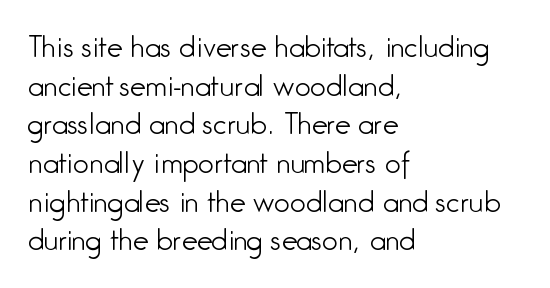
The image shows 28 px light, condensed sans-serif type, upright; set left-aligned, normal line spacing (1.38x), normal letter spacing, not underlined; low stroke contrast and a medium x-height.
